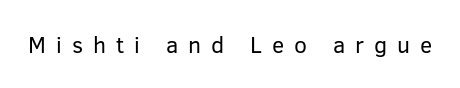
Q: Is the text bold? A: No.
Q: Is the text italic (slanted)? A: No, it is upright.
Q: Is the text underlined? A: No.
Q: Is the spacing between letters normal or unusually wide? A: Unusually wide.
